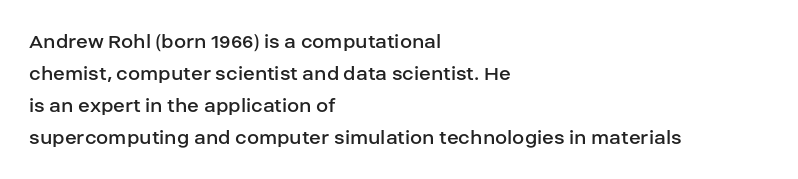
Q: Is the text bold? A: No.
Q: Is the text italic (slanted)? A: No, it is upright.
Q: Is the text underlined? A: No.
Q: How is the paragraph aligned? A: Left-aligned.
Q: Is the spacing between letters normal or unusually wide? A: Normal.
Q: Is the spacing between lines tight, normal or loose? A: Normal.
